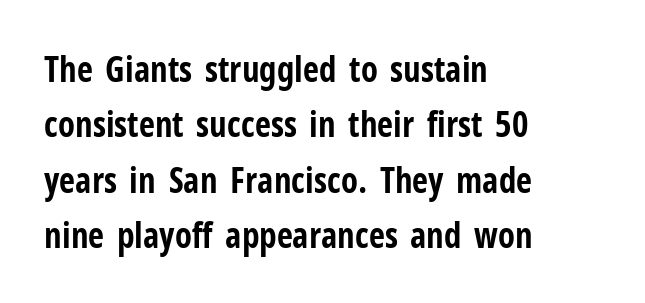
The image shows 35 px bold, condensed sans-serif type, upright; set left-aligned, normal line spacing (1.58x), normal letter spacing, not underlined; low stroke contrast and a medium x-height.
